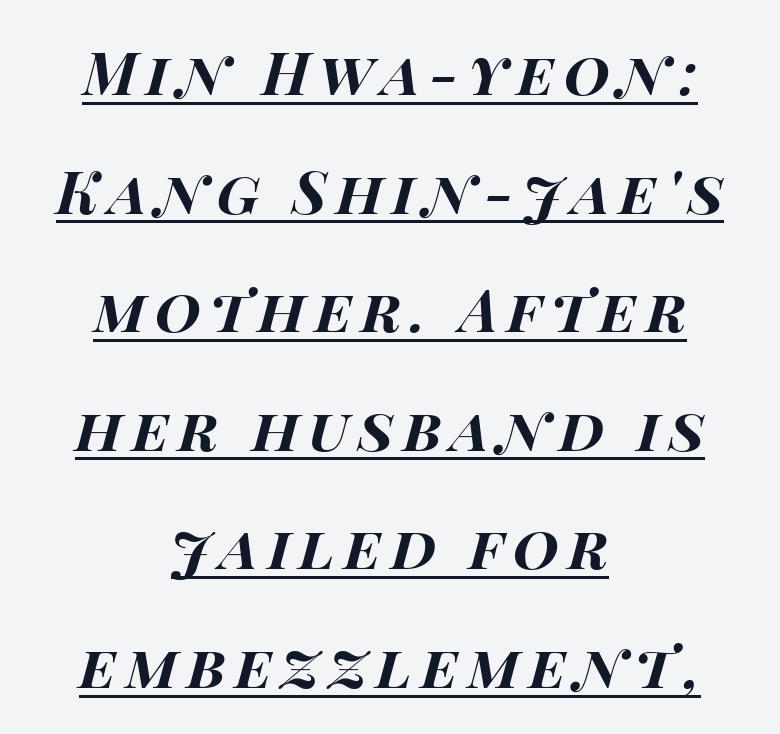
{"italic": "yes", "lean": "right", "slant_degrees": 15, "bold": "yes", "weight": "bold", "width": "wide", "stroke_contrast": "high", "x_height": "large", "monospaced": "no", "underline": "yes", "align": "center", "line_spacing": "loose", "line_spacing_ratio": 2.01, "glyph_px": 59}
